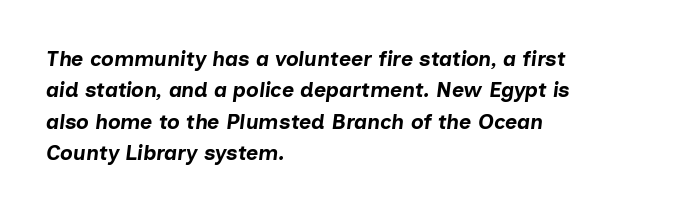
In terms of posture, this sample is oblique. Chunky letters — that's bold for sure. The vertical gap from one line to the next is medium. The zone under the glyphs is completely vacant.
